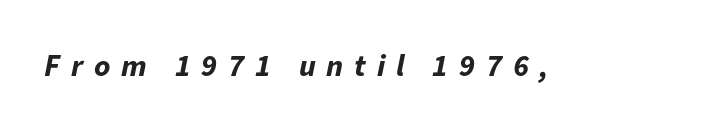
Q: Is the text bold? A: Yes.
Q: Is the text italic (slanted)? A: Yes, it leans right by about 11 degrees.
Q: Is the text underlined? A: No.
Q: Is the spacing between letters normal or unusually wide? A: Unusually wide.
Q: Width (condensed, normal, or wide)? A: Normal.
Q: Stroke contrast? A: Low.
Q: x-height? A: Medium.
Q: Monospaced? A: No.
